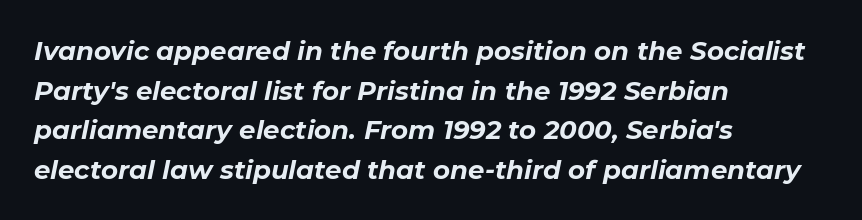
The image shows 26 px bold type, italic (leaning right); set left-aligned, normal line spacing (1.52x), normal letter spacing, not underlined.
